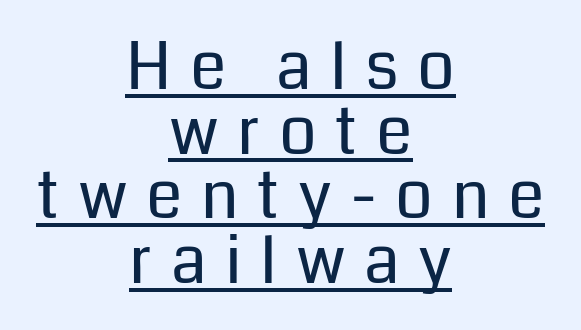
{"serif": "no", "italic": "no", "bold": "no", "weight": "regular", "width": "normal", "stroke_contrast": "low", "x_height": "medium", "monospaced": "no", "underline": "yes", "align": "center", "line_spacing": "tight", "line_spacing_ratio": 0.98, "letter_spacing": "wide", "letter_spacing_em": 0.28, "glyph_px": 66}
